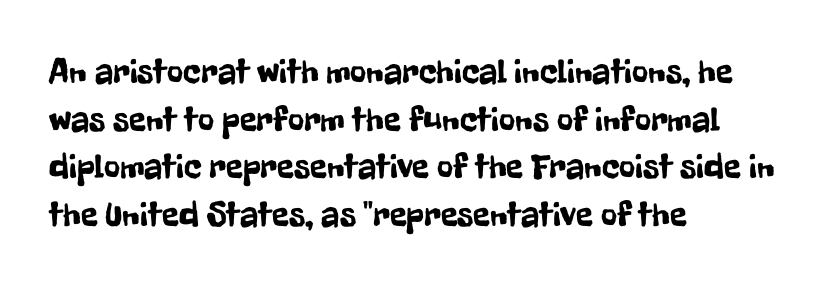
Q: Is the text italic (slanted)? A: No, it is upright.
Q: Is the typeface a serif or a sans-serif typeface? A: Sans-serif.
Q: Is the text underlined? A: No.
Q: How is the paragraph aligned? A: Left-aligned.
Q: Is the spacing between letters normal or unusually wide? A: Normal.
Q: Is the spacing between lines tight, normal or loose? A: Normal.
Q: Width (condensed, normal, or wide)? A: Condensed.
Q: Stroke contrast? A: Low.
Q: x-height? A: Medium.
Q: Monospaced? A: No.
